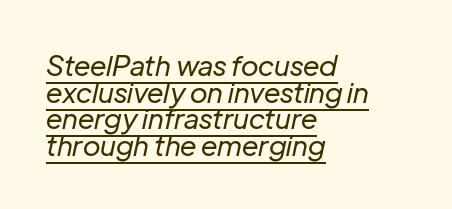
{"italic": "yes", "lean": "right", "slant_degrees": 12, "bold": "no", "weight": "regular", "width": "normal", "stroke_contrast": "low", "x_height": "medium", "monospaced": "no", "underline": "yes", "align": "left", "line_spacing": "tight", "line_spacing_ratio": 0.95, "letter_spacing": "normal", "letter_spacing_em": 0.0, "glyph_px": 28}
